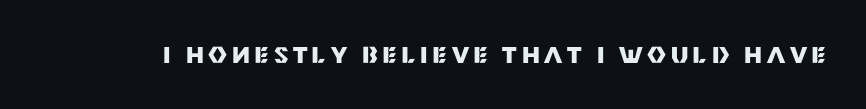
Q: Is the text bold? A: Yes.
Q: Is the text italic (slanted)? A: No, it is upright.
Q: Is the text underlined? A: No.
Q: Is the spacing between letters normal or unusually wide? A: Unusually wide.
